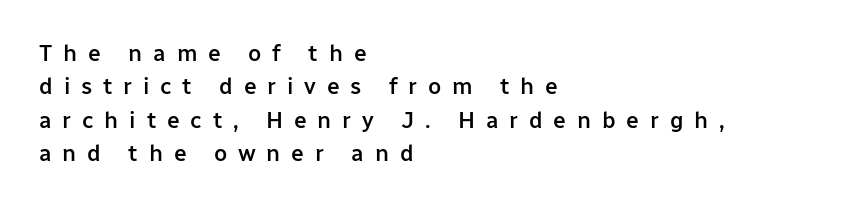
The image shows 23 px text type, upright; set left-aligned, normal line spacing (1.45x), unusually wide letter spacing (+0.47 em), not underlined.
